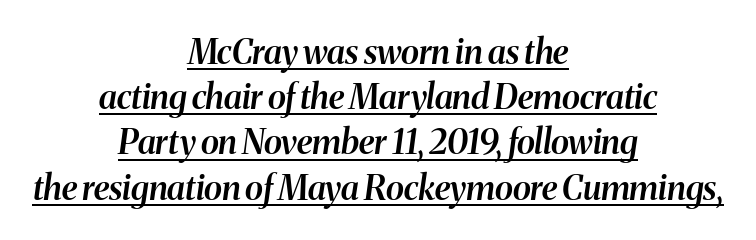
The image shows 34 px semibold type, italic (leaning right); set centered, normal line spacing (1.33x), normal letter spacing, underlined; medium stroke contrast and a medium x-height.
